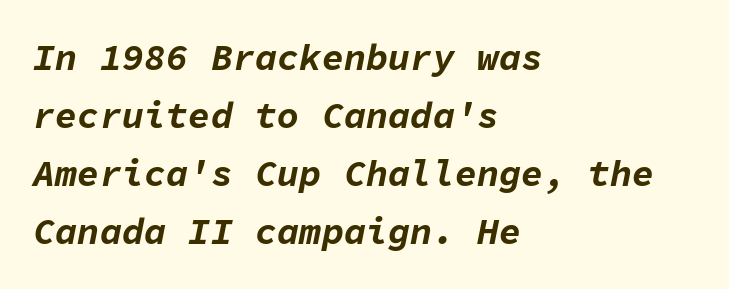
A student would call this left alignment; a typographer would say flush left, rag right. Successive baselines arrive at the customary interval. The text carries the slant typical of an italic or oblique font. No extra tracking has been applied to these lines.
